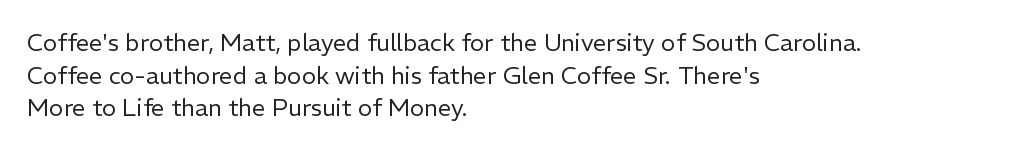
The image shows 24 px text type, upright; set left-aligned, normal line spacing (1.36x), normal letter spacing, not underlined.
